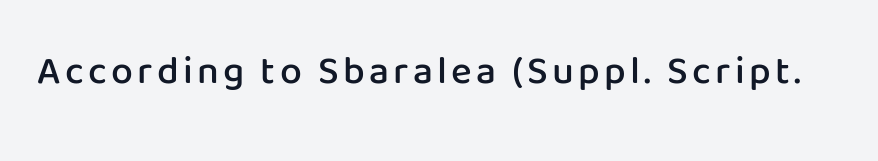
The image shows 39 px semibold sans-serif type, upright; set not underlined; low stroke contrast and a medium x-height.
